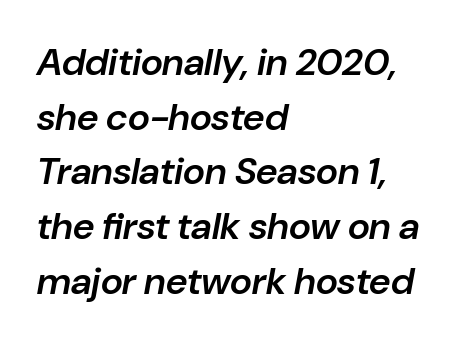
Q: Is the text bold? A: Semi-bold.
Q: Is the text italic (slanted)? A: Yes, it leans right by about 10 degrees.
Q: Is the text underlined? A: No.
Q: How is the paragraph aligned? A: Left-aligned.
Q: Is the spacing between letters normal or unusually wide? A: Normal.
Q: Is the spacing between lines tight, normal or loose? A: Normal.
Q: Width (condensed, normal, or wide)? A: Normal.
Q: Stroke contrast? A: Low.
Q: x-height? A: Medium.
Q: Monospaced? A: No.
